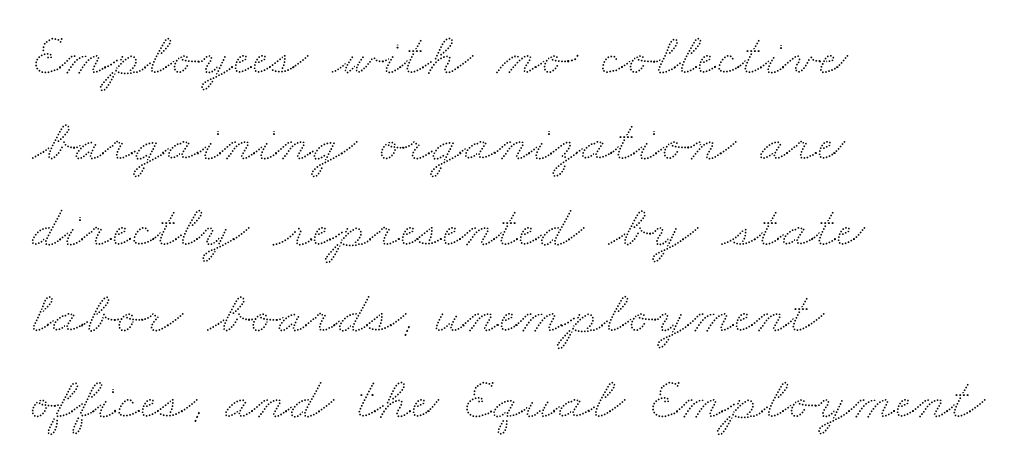
{"width": "wide", "stroke_contrast": "low", "x_height": "small", "monospaced": "no", "underline": "no", "align": "left", "line_spacing": "normal", "line_spacing_ratio": 1.41, "letter_spacing": "normal", "letter_spacing_em": 0.0, "glyph_px": 61}
